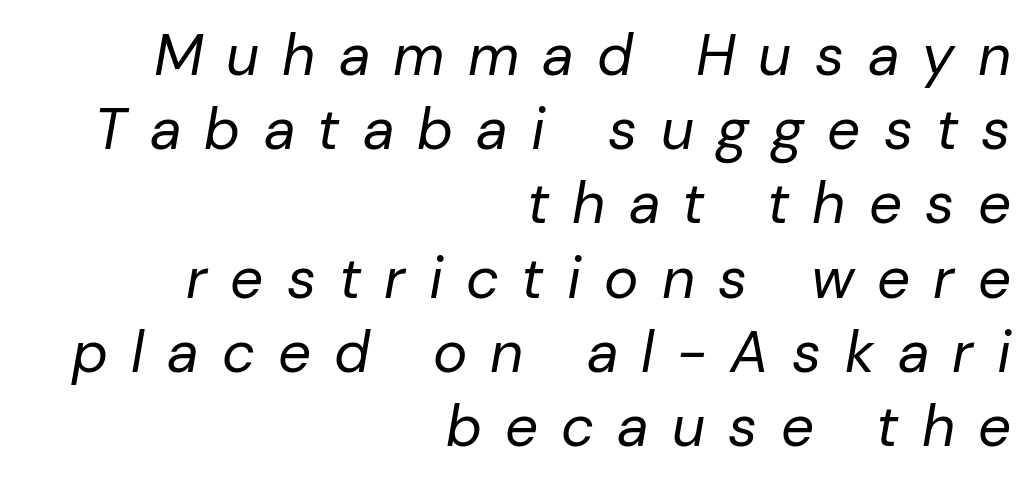
Q: Is the text bold? A: No.
Q: Is the text italic (slanted)? A: Yes, it leans right by about 10 degrees.
Q: Is the text underlined? A: No.
Q: How is the paragraph aligned? A: Right-aligned.
Q: Is the spacing between letters normal or unusually wide? A: Unusually wide.
Q: Is the spacing between lines tight, normal or loose? A: Normal.
Q: Width (condensed, normal, or wide)? A: Normal.
Q: Stroke contrast? A: Low.
Q: x-height? A: Medium.
Q: Monospaced? A: No.
